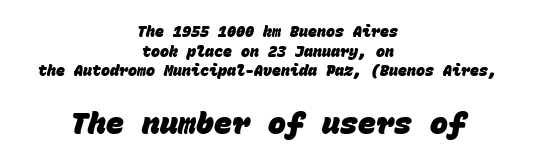
The image shows 30 px heavy sans-serif type, monospaced; set centered, normal line spacing (1.31x), normal letter spacing, not underlined; the second (bottom) block is 2.0x larger; low stroke contrast and a large x-height.
